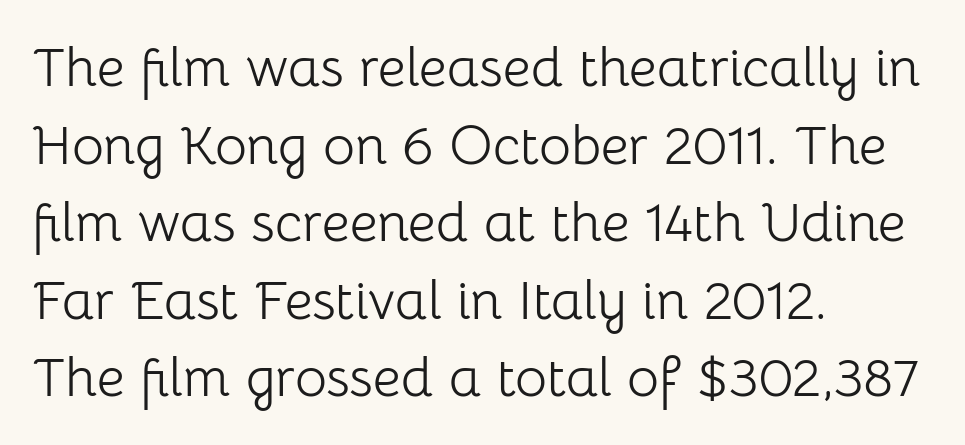
{"serif": "no", "italic": "no", "bold": "no", "weight": "light", "width": "normal", "stroke_contrast": "low", "x_height": "medium", "monospaced": "no", "underline": "no", "align": "left", "line_spacing": "normal", "line_spacing_ratio": 1.41, "letter_spacing": "normal", "letter_spacing_em": 0.0, "glyph_px": 55}
